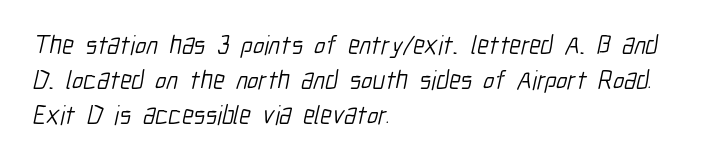
{"bold": "no", "underline": "no", "align": "left", "line_spacing": "normal", "line_spacing_ratio": 1.34, "letter_spacing": "normal", "letter_spacing_em": 0.0, "glyph_px": 26}
